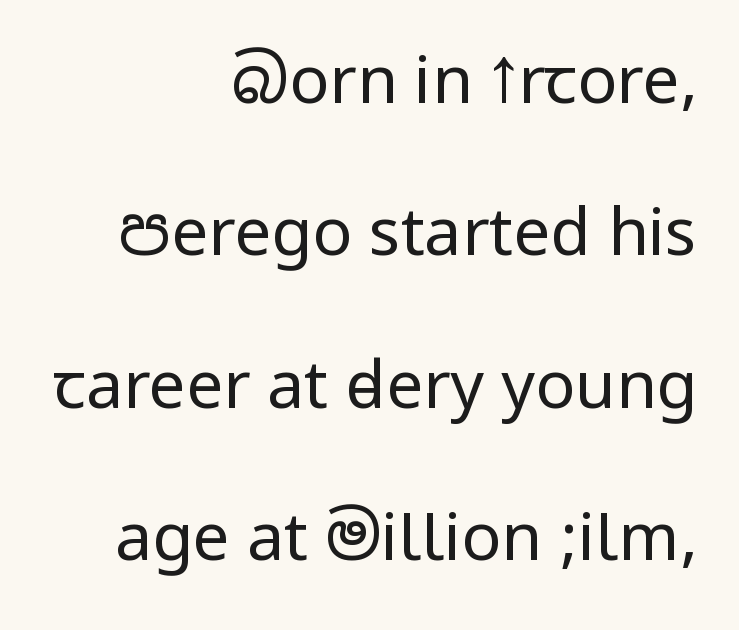
{"serif": "no", "italic": "no", "bold": "no", "weight": "regular", "width": "condensed", "stroke_contrast": "low", "underline": "no", "align": "right", "line_spacing": "loose", "line_spacing_ratio": 2.31, "letter_spacing": "normal", "letter_spacing_em": 0.0, "glyph_px": 66}
